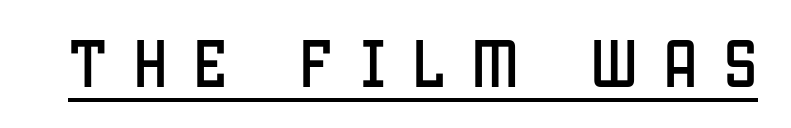
The image shows 53 px condensed sans-serif type, upright; set unusually wide letter spacing (+0.5 em), underlined; low stroke contrast and a large x-height.
